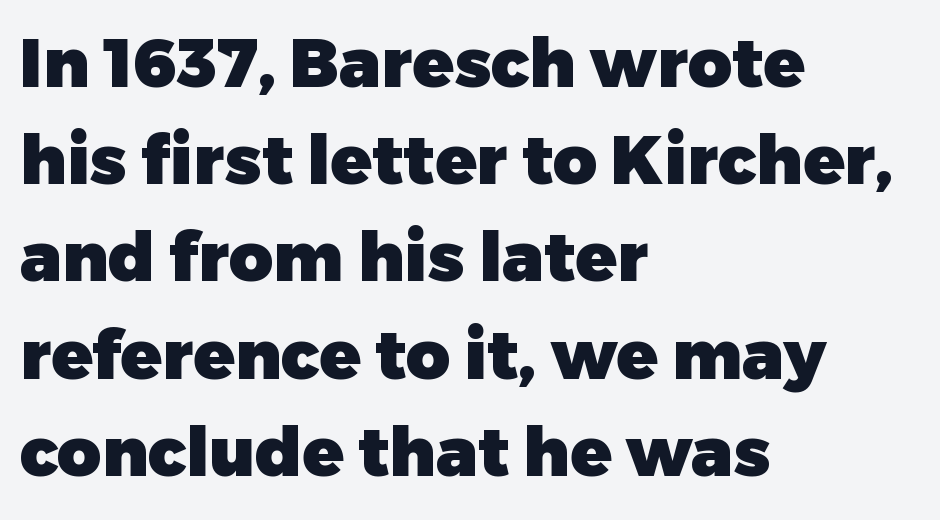
If you drew a line through each stem, it would be perfectly vertical. This sample uses plain, unmodified letter spacing. These words are printed bold, with thick strokes throughout. Alignment: flush left. Nobody drew a line under any word here. Examine the stroke ends and you'll find no serifs.
